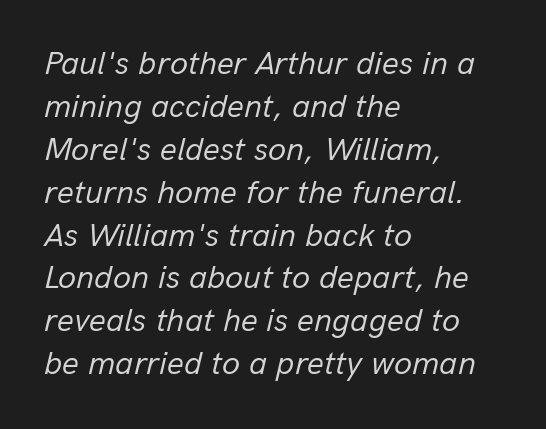
Q: Is the text bold? A: No.
Q: Is the text italic (slanted)? A: Yes, it leans right by about 13 degrees.
Q: Is the text underlined? A: No.
Q: How is the paragraph aligned? A: Left-aligned.
Q: Is the spacing between letters normal or unusually wide? A: Normal.
Q: Is the spacing between lines tight, normal or loose? A: Normal.
Q: Width (condensed, normal, or wide)? A: Normal.
Q: Stroke contrast? A: Low.
Q: x-height? A: Medium.
Q: Monospaced? A: No.
